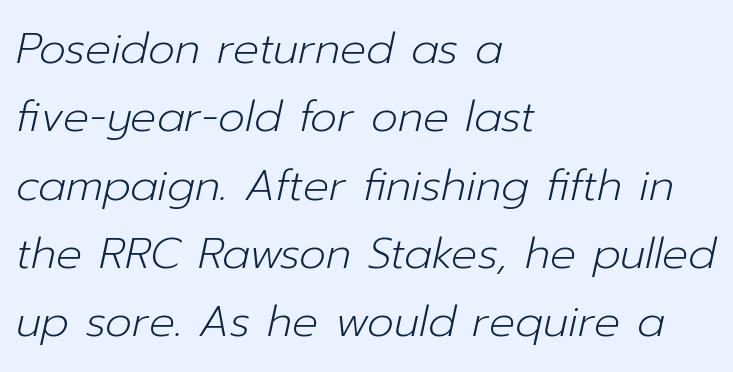
Looking at the ascenders, they clearly lean. Do the characters align in a grid? No, the font is proportional. The area under the type is left untouched. This block has exactly the height ordinary leading produces. These lines stack with their left ends in a neat column. The passage shown has conventional tracking throughout.
